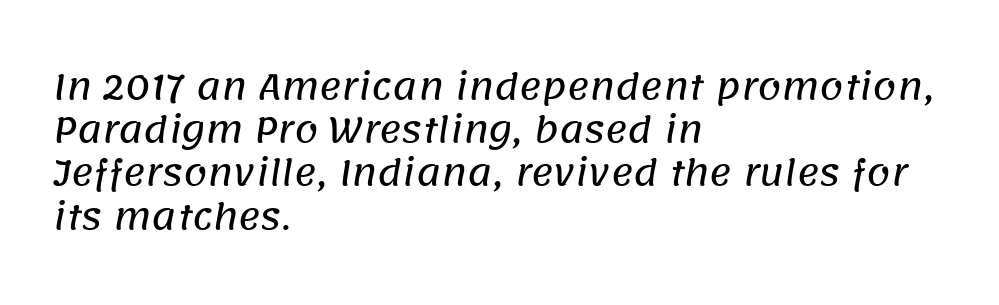
Q: Is the typeface a serif or a sans-serif typeface? A: Sans-serif.
Q: Is the text underlined? A: No.
Q: How is the paragraph aligned? A: Left-aligned.
Q: Is the spacing between letters normal or unusually wide? A: Normal.
Q: Is the spacing between lines tight, normal or loose? A: Normal.
Q: Width (condensed, normal, or wide)? A: Normal.
Q: Stroke contrast? A: Low.
Q: x-height? A: Large.
Q: Monospaced? A: No.
